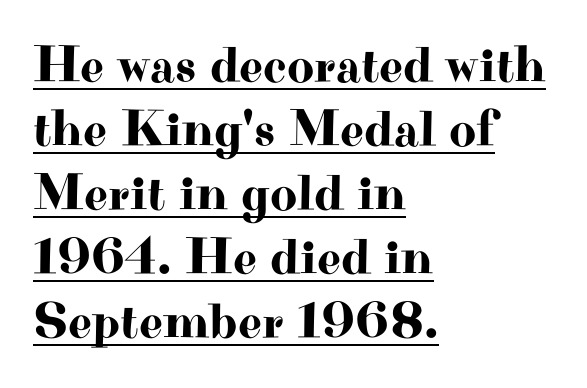
Vertical strokes here are truly vertical. Character widths vary here, with narrow letters taking less room than wide ones. Caption: multi-line text, flush left, ragged right. Caption: standard tracking, unaltered. The specimen includes a rule beneath the text block's lines. Stroke terminals: seriffed.
